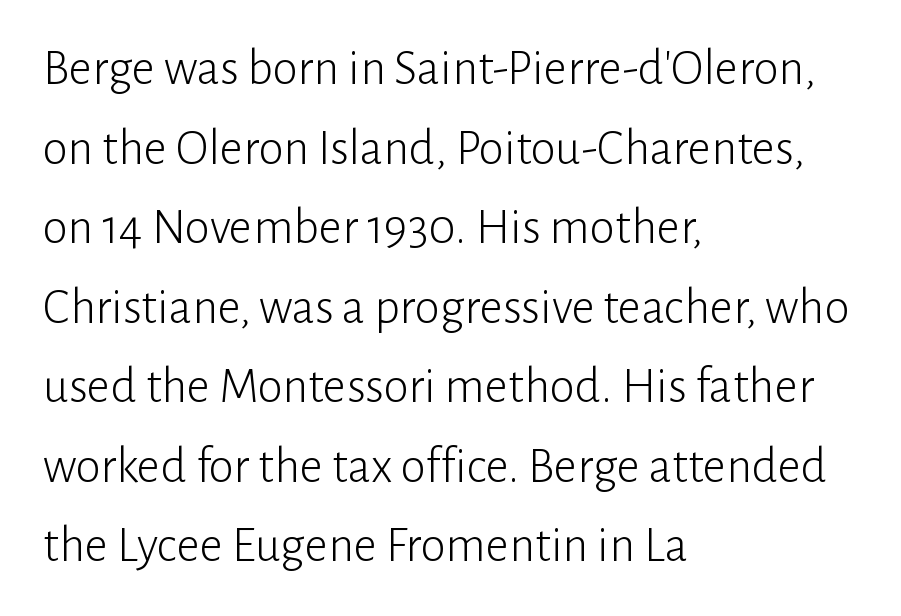
{"serif": "no", "italic": "no", "bold": "no", "weight": "light", "width": "normal", "stroke_contrast": "low", "x_height": "medium", "monospaced": "no", "underline": "no", "align": "left", "line_spacing": "normal", "line_spacing_ratio": 1.56, "letter_spacing": "normal", "letter_spacing_em": 0.0, "glyph_px": 51}
